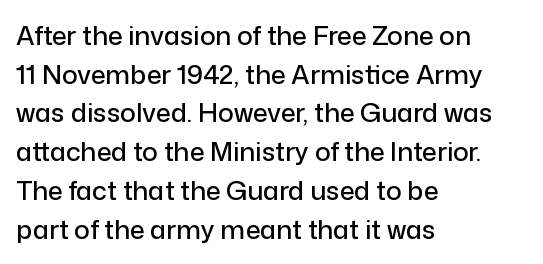
The image shows 26 px text type, upright; set left-aligned, normal line spacing (1.49x), normal letter spacing, not underlined.
